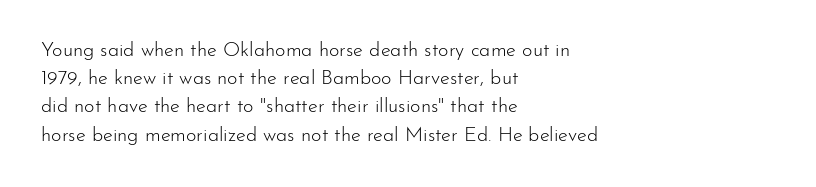
Nobody drew a line under any word here. When letters stand straight like this, we call the style roman or upright. The lines sit at an ordinary, default distance from one another. Summary of weight: not heavy and not bold.
